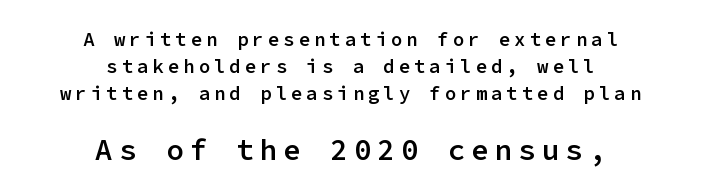
The image shows 29 px semibold sans-serif type, upright, monospaced; set centered, normal line spacing (1.42x), unusually wide letter spacing (+0.21 em), not underlined; the second (bottom) block is 1.53x larger; low stroke contrast and a medium x-height.
